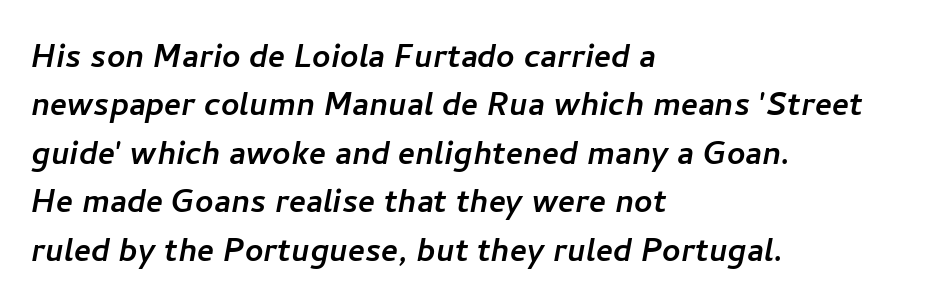
The image shows 40 px sans-serif type; set left-aligned, line spacing 1.21x, normal letter spacing, not underlined; low stroke contrast and a medium x-height.
